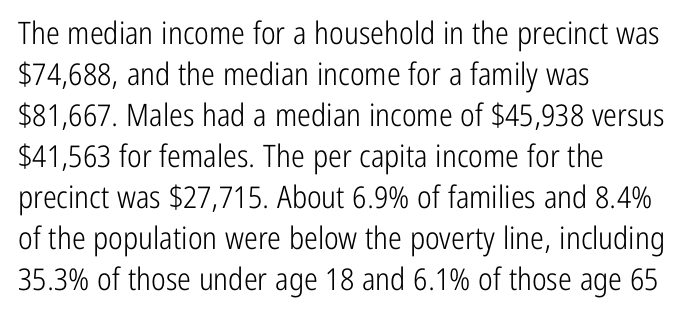
Q: Is the text bold? A: No.
Q: Is the text italic (slanted)? A: No, it is upright.
Q: Is the typeface a serif or a sans-serif typeface? A: Sans-serif.
Q: Is the text underlined? A: No.
Q: How is the paragraph aligned? A: Left-aligned.
Q: Is the spacing between letters normal or unusually wide? A: Normal.
Q: Is the spacing between lines tight, normal or loose? A: Normal.
Q: Width (condensed, normal, or wide)? A: Condensed.
Q: Stroke contrast? A: Low.
Q: x-height? A: Medium.
Q: Monospaced? A: No.
